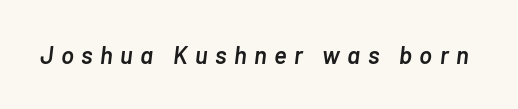
Q: Is the text bold? A: Semi-bold.
Q: Is the text italic (slanted)? A: Yes, it leans right by about 7 degrees.
Q: Is the text underlined? A: No.
Q: Is the spacing between letters normal or unusually wide? A: Unusually wide.
